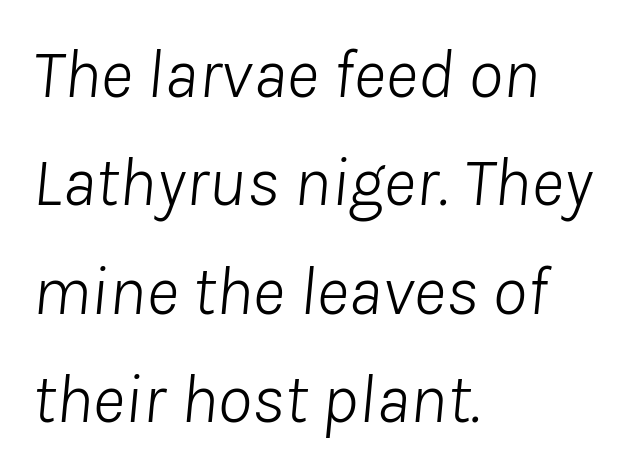
{"italic": "yes", "lean": "right", "slant_degrees": 8, "bold": "no", "weight": "light", "width": "normal", "stroke_contrast": "low", "x_height": "medium", "monospaced": "no", "underline": "no", "align": "left", "line_spacing": "normal", "line_spacing_ratio": 1.55, "letter_spacing": "normal", "letter_spacing_em": 0.0, "glyph_px": 70}
